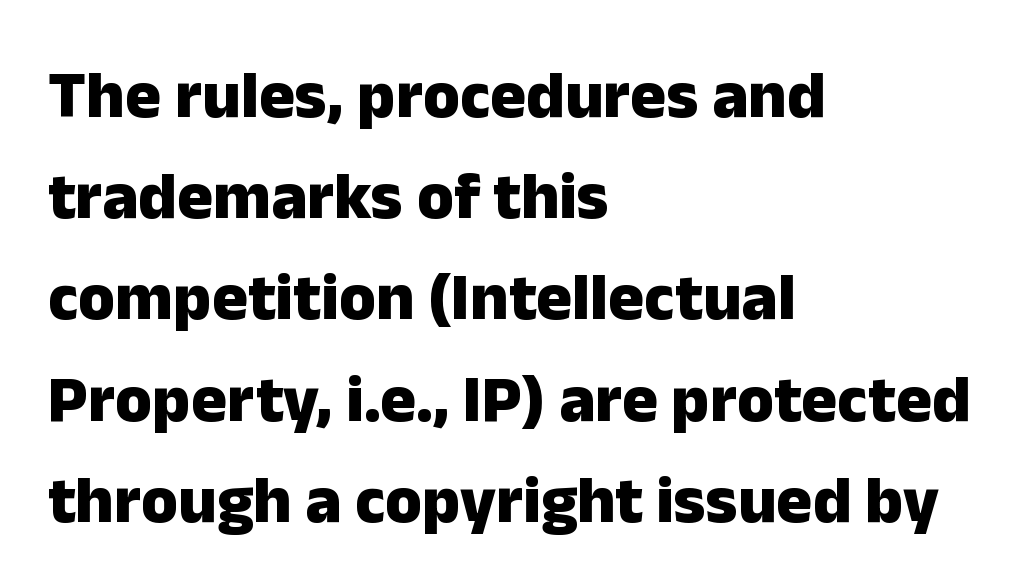
Q: Is the text bold? A: Yes.
Q: Is the text italic (slanted)? A: No, it is upright.
Q: Is the typeface a serif or a sans-serif typeface? A: Sans-serif.
Q: Is the text underlined? A: No.
Q: How is the paragraph aligned? A: Left-aligned.
Q: Is the spacing between letters normal or unusually wide? A: Normal.
Q: Is the spacing between lines tight, normal or loose? A: Normal.
Q: Width (condensed, normal, or wide)? A: Normal.
Q: Stroke contrast? A: Low.
Q: x-height? A: Medium.
Q: Monospaced? A: No.
